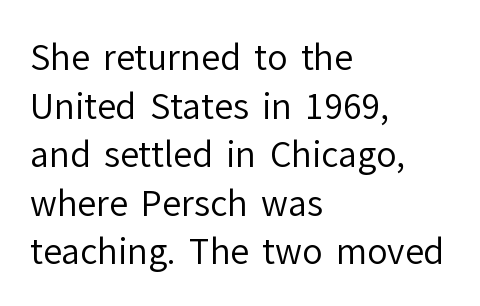
Q: Is the text bold? A: No.
Q: Is the text italic (slanted)? A: No, it is upright.
Q: Is the typeface a serif or a sans-serif typeface? A: Sans-serif.
Q: Is the text underlined? A: No.
Q: How is the paragraph aligned? A: Left-aligned.
Q: Is the spacing between letters normal or unusually wide? A: Normal.
Q: Is the spacing between lines tight, normal or loose? A: Normal.
Q: Width (condensed, normal, or wide)? A: Normal.
Q: Stroke contrast? A: Low.
Q: x-height? A: Medium.
Q: Monospaced? A: No.
